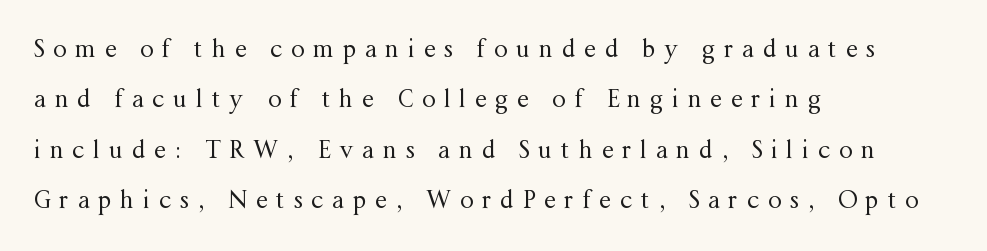
{"italic": "no", "bold": "no", "underline": "no", "align": "left", "line_spacing": "loose", "line_spacing_ratio": 2.1, "letter_spacing": "wide", "letter_spacing_em": 0.37, "glyph_px": 24}
